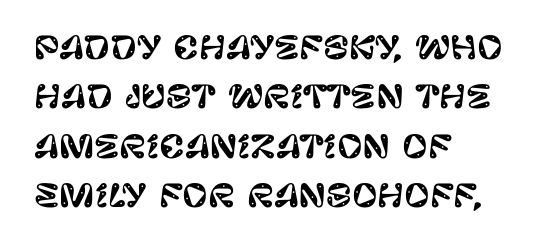
Q: Is the text italic (slanted)? A: Yes.
Q: Is the typeface a serif or a sans-serif typeface? A: Sans-serif.
Q: Is the text underlined? A: No.
Q: How is the paragraph aligned? A: Left-aligned.
Q: Is the spacing between letters normal or unusually wide? A: Normal.
Q: Is the spacing between lines tight, normal or loose? A: Normal.
Q: Width (condensed, normal, or wide)? A: Normal.
Q: Stroke contrast? A: Low.
Q: x-height? A: Large.
Q: Monospaced? A: No.
